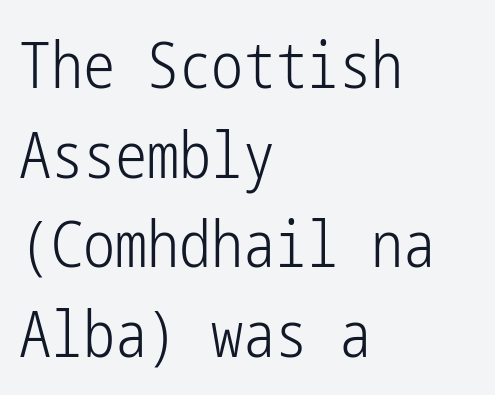
Plain, unruled lines of type. Stroke thickness stays within the range of a standard reading face or lighter. Does extra space separate the letters? No, they use regular spacing. Left-aligned paragraph, ragged on the right. Italic: no, the glyphs are upright roman. Rows of type keep a routine distance in the vertical direction.
